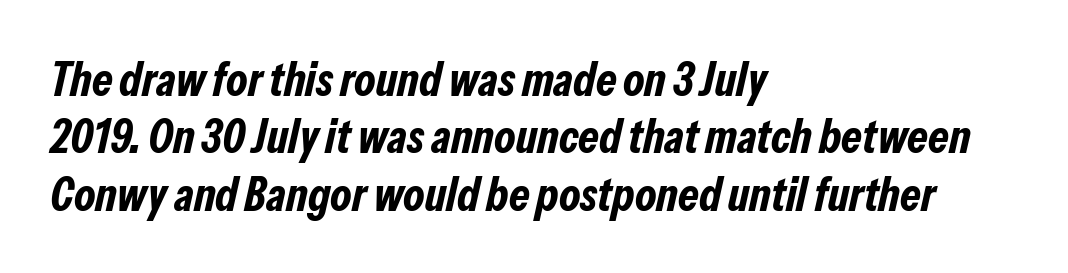
The ragged edge is on the right, which tells us the setting is flush left. The specimen reads as italic at a glance. A bare baseline throughout the passage. Character widths vary here, with narrow letters taking less room than wide ones. In terms of weight, the rendering is a true, heavy bold. The face used here is rendered with its standard letterfit.
